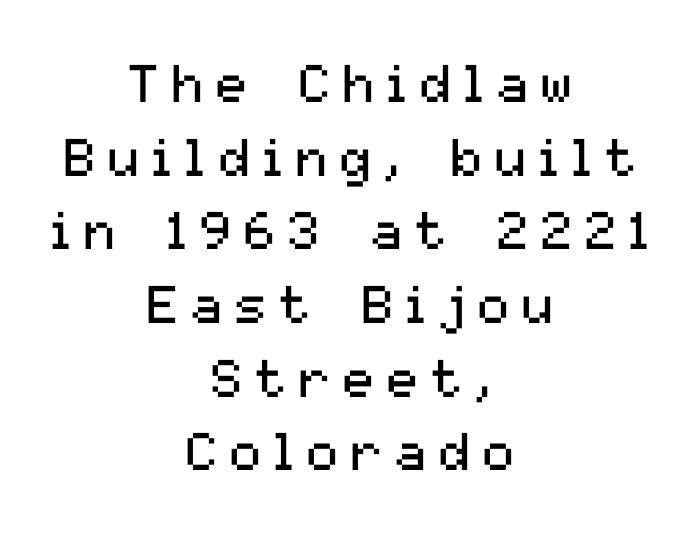
The image shows 53 px regular-weight sans-serif type, upright; set centered, normal line spacing (1.39x), unusually wide letter spacing (+0.23 em), not underlined; medium stroke contrast and a medium x-height.
